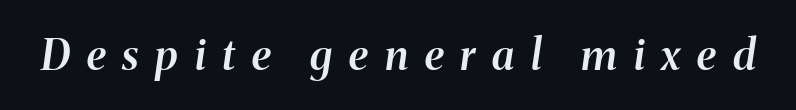
The image shows 42 px semibold type, italic (leaning right); set unusually wide letter spacing (+0.4 em), not underlined; medium stroke contrast and a medium x-height.
